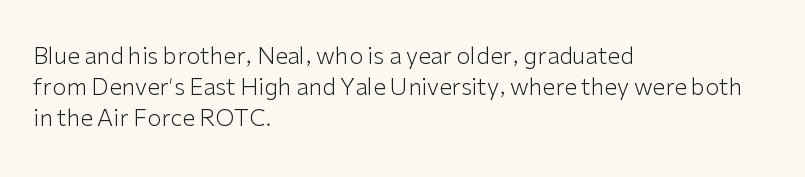
Descenders are the only things crossing below the line. The font sits on the lighter half of the weight spectrum, regular included. Does the copy run flush right? No — it runs flush left. Vertically, the passage feels balanced, rows spaced as you'd expect.
